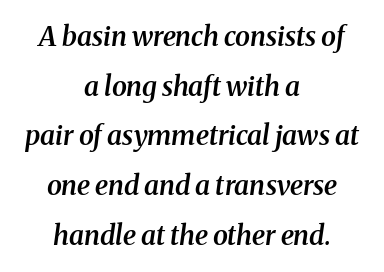
Q: Is the text bold? A: Semi-bold.
Q: Is the text italic (slanted)? A: Yes, it leans right by about 8 degrees.
Q: Is the text underlined? A: No.
Q: How is the paragraph aligned? A: Centered.
Q: Is the spacing between letters normal or unusually wide? A: Normal.
